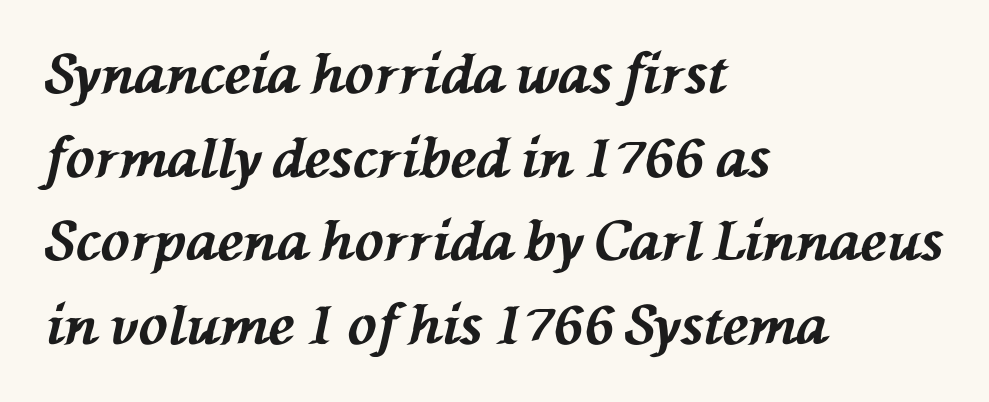
The image shows 54 px bold type, italic (leaning left); set left-aligned, normal line spacing (1.55x), normal letter spacing, not underlined; medium stroke contrast and a medium x-height.
